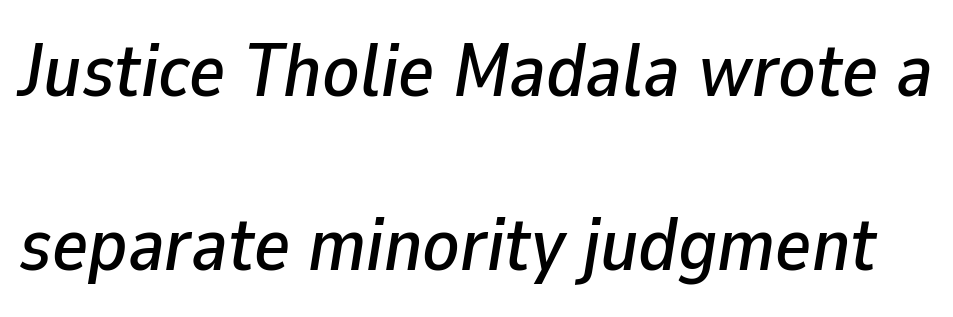
{"italic": "yes", "lean": "right", "slant_degrees": 9, "width": "normal", "stroke_contrast": "low", "x_height": "medium", "monospaced": "no", "underline": "no", "line_spacing": "loose", "line_spacing_ratio": 2.29, "letter_spacing": "normal", "letter_spacing_em": 0.0, "glyph_px": 76}
